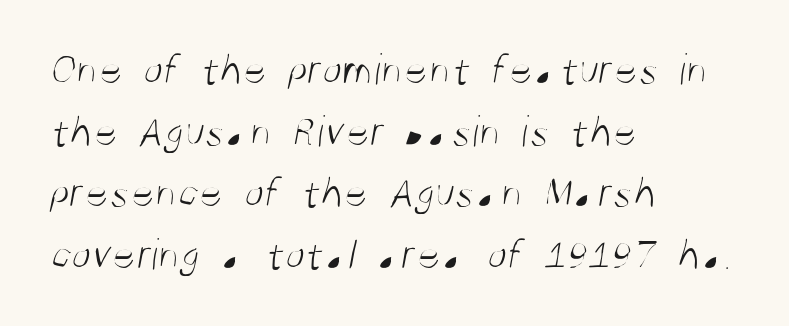
Q: Is the text bold? A: No.
Q: Is the typeface a serif or a sans-serif typeface? A: Sans-serif.
Q: Is the text underlined? A: No.
Q: How is the paragraph aligned? A: Left-aligned.
Q: Is the spacing between letters normal or unusually wide? A: Normal.
Q: Is the spacing between lines tight, normal or loose? A: Normal.
Q: Width (condensed, normal, or wide)? A: Condensed.
Q: Stroke contrast? A: Medium.
Q: x-height? A: Large.
Q: Monospaced? A: No.
